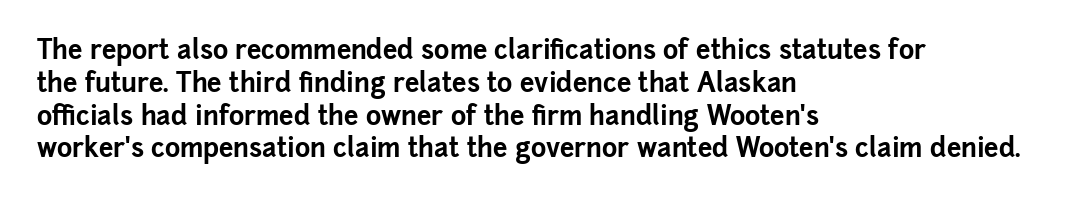
Q: Is the text bold? A: Yes.
Q: Is the text italic (slanted)? A: No, it is upright.
Q: Is the text underlined? A: No.
Q: How is the paragraph aligned? A: Left-aligned.
Q: Is the spacing between letters normal or unusually wide? A: Normal.
Q: Is the spacing between lines tight, normal or loose? A: Normal.
